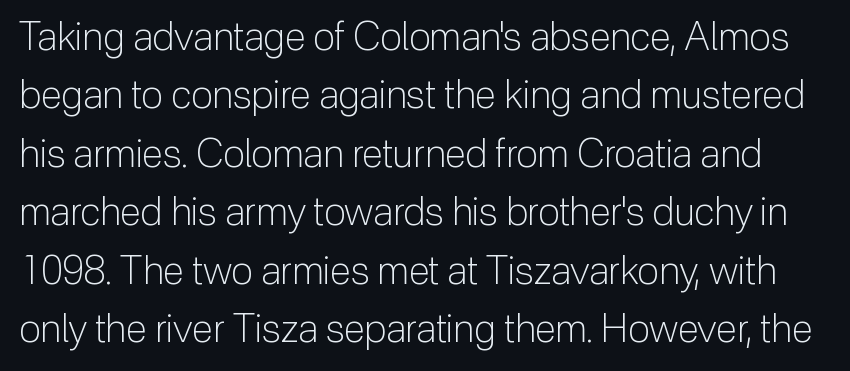
{"serif": "no", "italic": "no", "bold": "no", "weight": "light", "width": "normal", "stroke_contrast": "low", "x_height": "medium", "monospaced": "no", "underline": "no", "line_spacing": "normal", "line_spacing_ratio": 1.5, "letter_spacing": "normal", "letter_spacing_em": 0.0, "glyph_px": 39}
